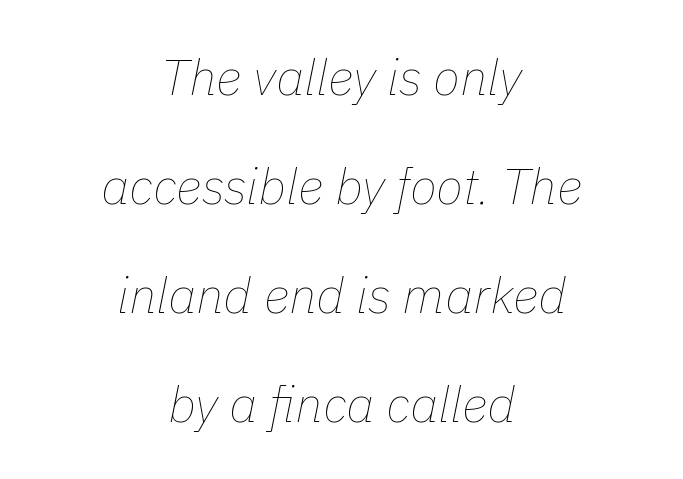
{"italic": "yes", "lean": "right", "slant_degrees": 11, "bold": "no", "weight": "thin", "width": "normal", "stroke_contrast": "low", "x_height": "medium", "monospaced": "no", "underline": "no", "align": "center", "line_spacing": "loose", "line_spacing_ratio": 2.18, "letter_spacing": "normal", "letter_spacing_em": 0.0, "glyph_px": 50}
